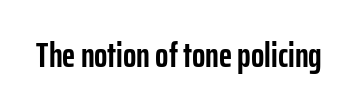
{"serif": "no", "italic": "no", "bold": "yes", "weight": "semibold", "width": "condensed", "stroke_contrast": "low", "x_height": "medium", "monospaced": "no", "underline": "no", "letter_spacing": "normal", "letter_spacing_em": 0.0, "glyph_px": 35}
